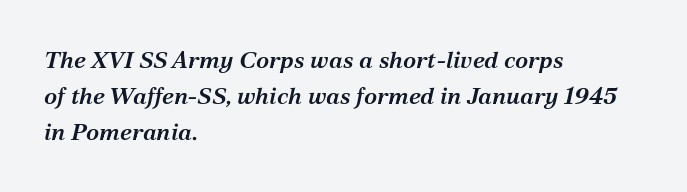
Q: Is the text bold? A: Semi-bold.
Q: Is the text italic (slanted)? A: Yes, it leans right by about 12 degrees.
Q: Is the text underlined? A: No.
Q: How is the paragraph aligned? A: Left-aligned.
Q: Is the spacing between letters normal or unusually wide? A: Normal.
Q: Is the spacing between lines tight, normal or loose? A: Normal.
